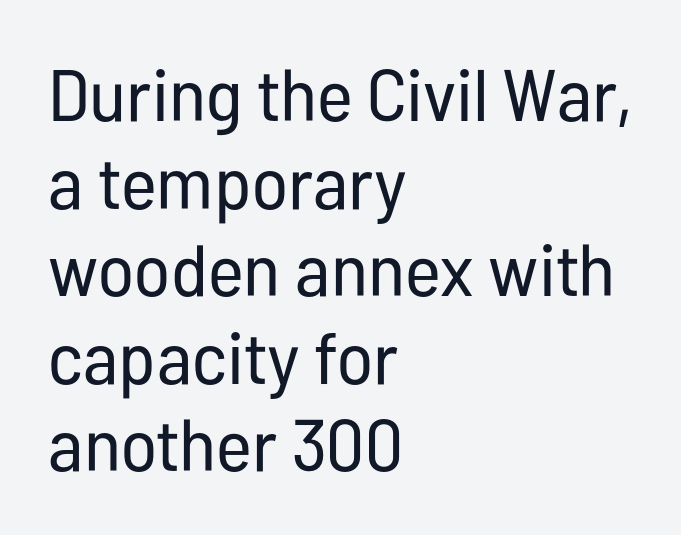
{"serif": "no", "italic": "no", "bold": "no", "weight": "regular", "width": "condensed", "stroke_contrast": "low", "x_height": "medium", "monospaced": "no", "underline": "no", "align": "left", "line_spacing_ratio": 1.2, "letter_spacing": "normal", "letter_spacing_em": 0.0, "glyph_px": 73}
